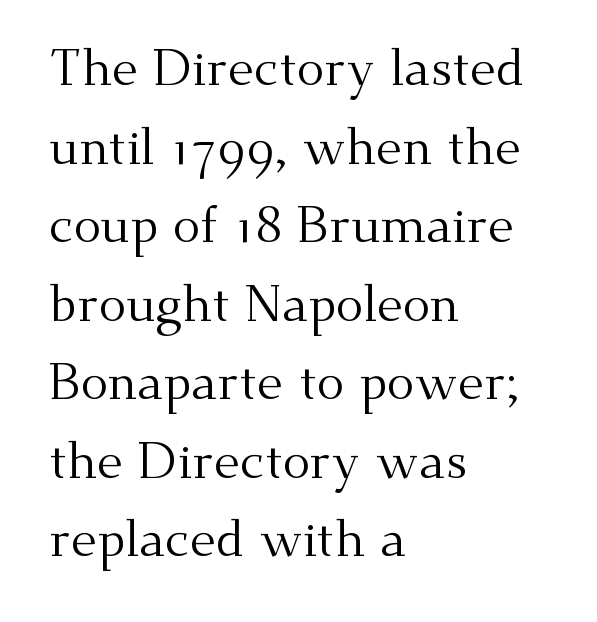
The image shows 51 px regular-weight serif type, upright; set left-aligned, normal line spacing (1.54x), normal letter spacing, not underlined; medium stroke contrast and a small x-height.
